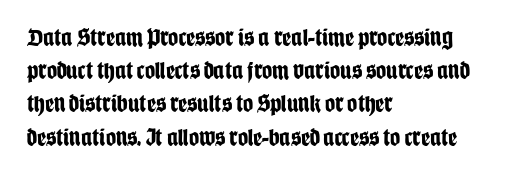
The image shows 25 px bold type, upright; set left-aligned, normal line spacing (1.33x), normal letter spacing, not underlined.
